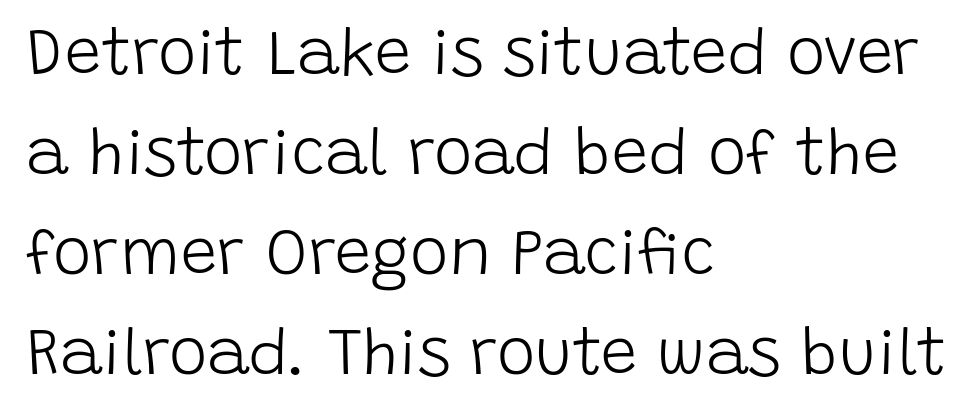
Q: Is the text bold? A: No.
Q: Is the text italic (slanted)? A: No, it is upright.
Q: Is the typeface a serif or a sans-serif typeface? A: Sans-serif.
Q: Is the text underlined? A: No.
Q: How is the paragraph aligned? A: Left-aligned.
Q: Is the spacing between letters normal or unusually wide? A: Normal.
Q: Is the spacing between lines tight, normal or loose? A: Normal.
Q: Width (condensed, normal, or wide)? A: Normal.
Q: Stroke contrast? A: Low.
Q: x-height? A: Large.
Q: Monospaced? A: No.
